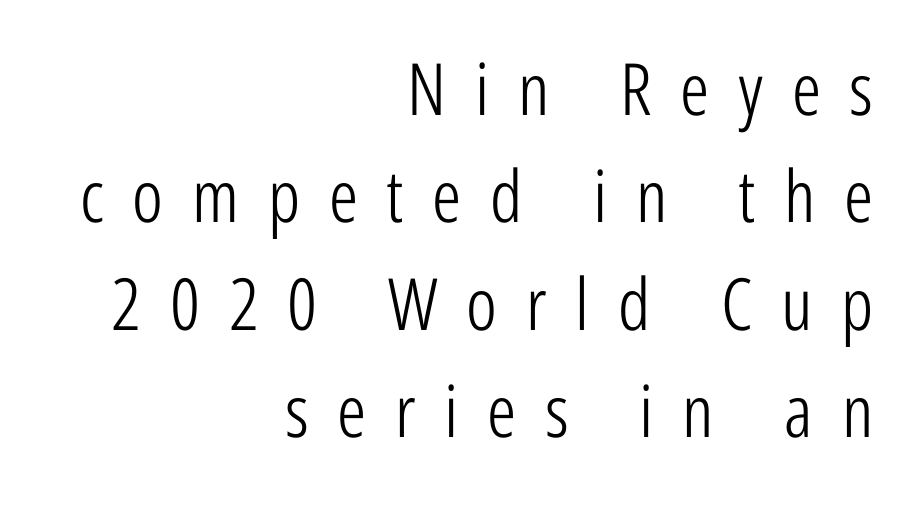
The type is letterspaced generously, with wide tracking. Does the lettering tilt? It doesn't — this is upright. The block of text has a typical density, with ordinary space between rows. Each letter keeps its own natural width here, so spacing adapts to shape.
